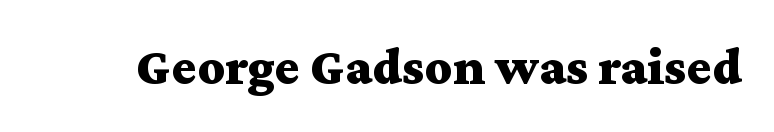
Quick note: underline off. The type sits square on the baseline with zero lean. Typographically, this falls in the serif category. On the weight axis this lands at bold, roughly 700. The rendering uses natural spacing where letterforms have individual widths. The letters sit at their default tracking, neither squeezed nor spread.
